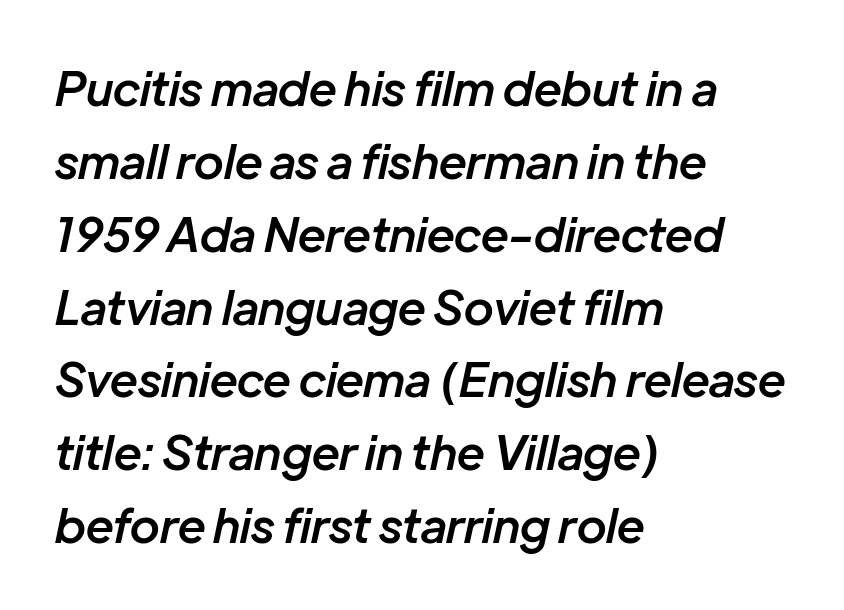
Q: Is the text bold? A: Semi-bold.
Q: Is the text italic (slanted)? A: Yes, it leans right by about 12 degrees.
Q: Is the text underlined? A: No.
Q: How is the paragraph aligned? A: Left-aligned.
Q: Is the spacing between letters normal or unusually wide? A: Normal.
Q: Is the spacing between lines tight, normal or loose? A: Normal.
Q: Width (condensed, normal, or wide)? A: Normal.
Q: Stroke contrast? A: Low.
Q: x-height? A: Medium.
Q: Monospaced? A: No.
